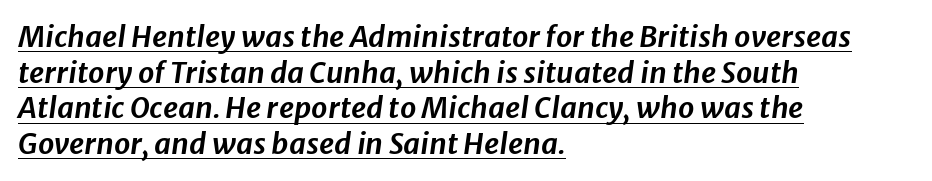
The font's italic variant was chosen for this text. The letters advance in unequal steps, a hallmark of proportional type. Students, observe the line beneath the letters — that is underlining. Visually the block forms a straight wall on the left and a jagged coastline on the right.
